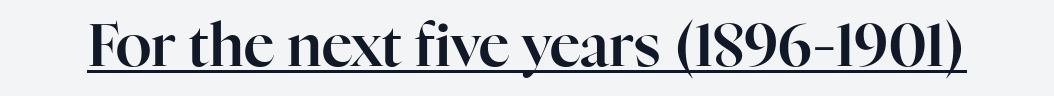
{"serif": "yes", "italic": "no", "width": "normal", "stroke_contrast": "high", "x_height": "medium", "monospaced": "no", "underline": "yes", "letter_spacing": "normal", "letter_spacing_em": 0.0, "glyph_px": 59}
